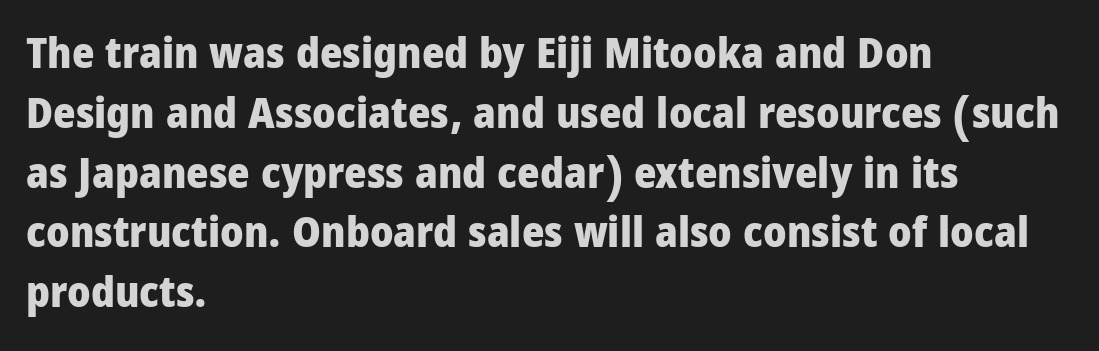
Style check: upright. Each row of text sits above clean, open space. You can tell from the bare stems that sans-serif type was used. Is there much room between lines? A standard amount, neither cramped nor airy. In terms of letterspacing, this is plain default setting.
